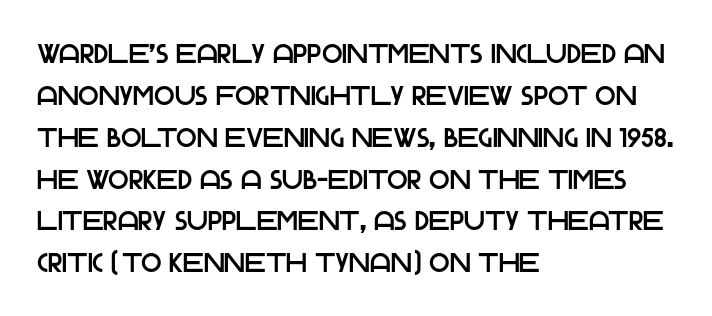
{"italic": "no", "underline": "no", "align": "left", "line_spacing": "normal", "line_spacing_ratio": 1.55, "letter_spacing": "normal", "letter_spacing_em": 0.0, "glyph_px": 27}
